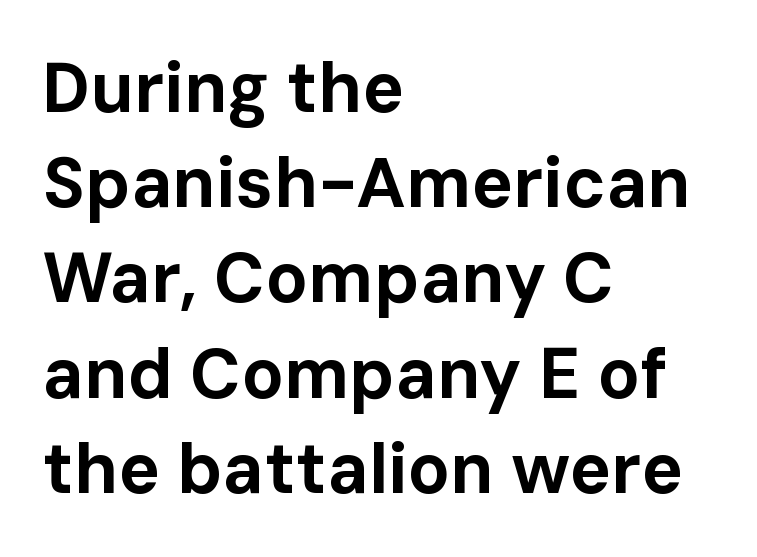
The image shows 70 px bold sans-serif type, upright; set left-aligned, normal line spacing (1.36x), normal letter spacing, not underlined; low stroke contrast and a medium x-height.
